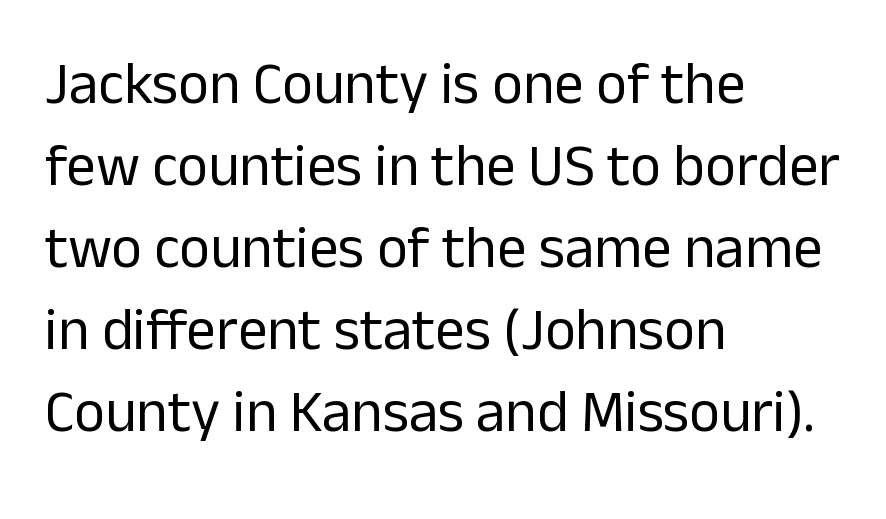
The designer left line spacing at the default. The face used here is proportionally spaced, like ordinary book or web type. Standard letterfit; no display-style spreading of the glyphs. The compositor pushed each line to the left boundary. Ink coverage per letter is moderate at most.
